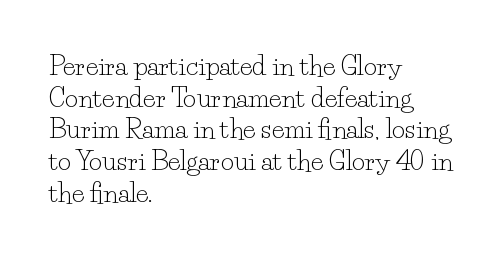
The image shows 26 px text type, upright; set left-aligned, line spacing 1.22x, normal letter spacing, not underlined.
